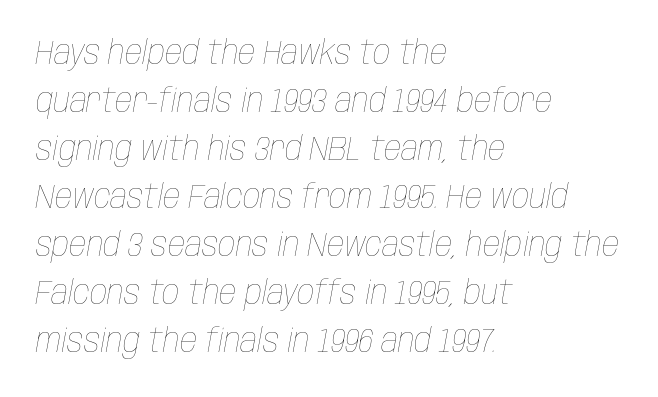
Each line starts at the same left margin while the right side varies. Each letter keeps its own natural width here, so spacing adapts to shape. Compared with a typical body face, this is equally light or lighter still. Designer's note — italics engaged.
